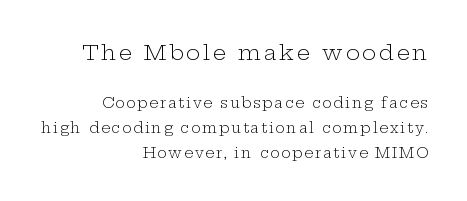
Q: Is the text bold? A: No.
Q: Is the text italic (slanted)? A: No, it is upright.
Q: Is the text underlined? A: No.
Q: How is the paragraph aligned? A: Right-aligned.
Q: Which block of text is set in a larger size, the first (top) or the second (bottom)? A: The first (top) one.
